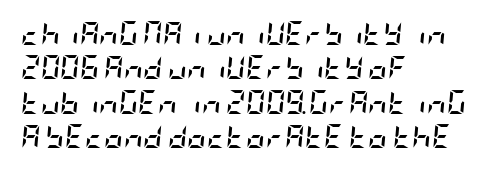
The image shows 24 px bold type, italic (leaning right); set left-aligned, normal line spacing (1.43x), normal letter spacing, not underlined.
